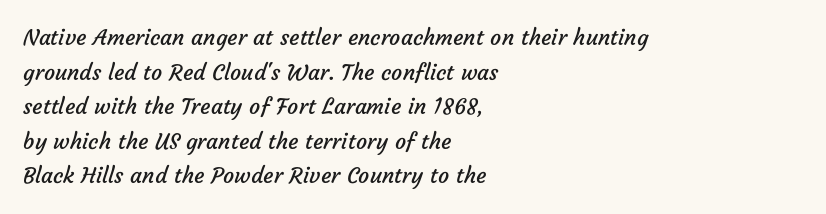
Stroke mass is kept to a normal reading level or below. Whoever set this chose a conventional vertical rhythm. A bare baseline throughout the passage. Short and long lines alike share a common starting point at left.
